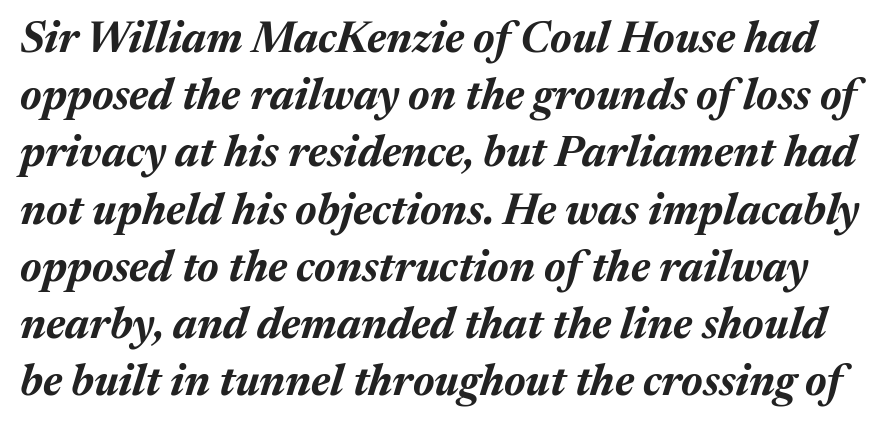
The image shows 43 px bold type, italic (leaning right); set normal line spacing (1.33x), normal letter spacing, not underlined; medium stroke contrast and a medium x-height.
